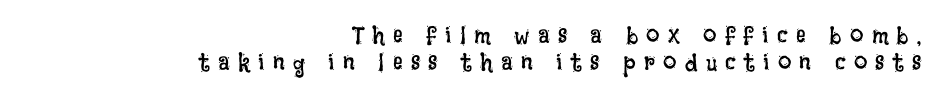
Q: Is the text bold? A: No.
Q: Is the text italic (slanted)? A: No, it is upright.
Q: Is the text underlined? A: No.
Q: How is the paragraph aligned? A: Right-aligned.
Q: Is the spacing between letters normal or unusually wide? A: Unusually wide.
Q: Is the spacing between lines tight, normal or loose? A: Tight.
